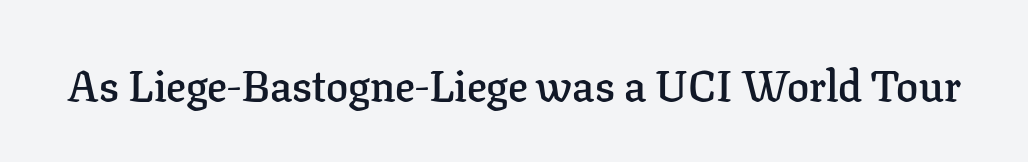
Q: Is the text bold? A: Semi-bold.
Q: Is the text italic (slanted)? A: No, it is upright.
Q: Is the typeface a serif or a sans-serif typeface? A: Serif.
Q: Is the text underlined? A: No.
Q: Is the spacing between letters normal or unusually wide? A: Normal.
Q: Width (condensed, normal, or wide)? A: Normal.
Q: Stroke contrast? A: Low.
Q: x-height? A: Medium.
Q: Monospaced? A: No.
